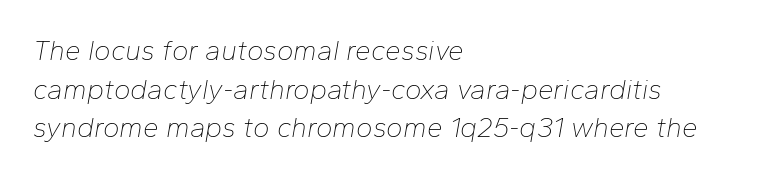
It's the slanting kind of type. The type is set solid horizontally, with unmodified tracking. Does the copy run flush right? No — it runs flush left. The lines sit at an ordinary, default distance from one another. Looks like regular typesetting: each glyph gets only the width it needs.
